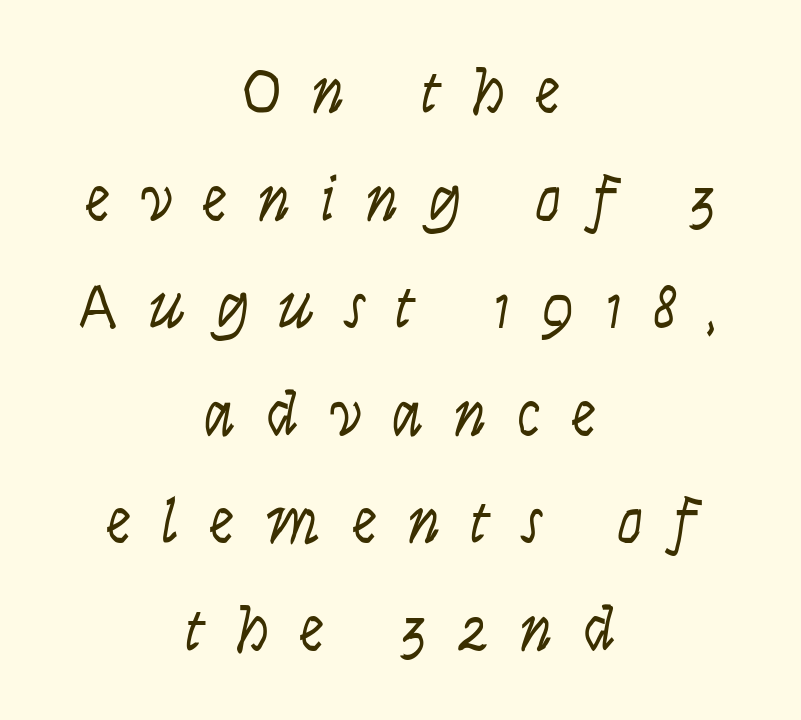
The image shows 64 px light, condensed type, italic (leaning right); set centered, normal line spacing (1.68x), unusually wide letter spacing (+0.47 em), not underlined; low stroke contrast and a large x-height.
